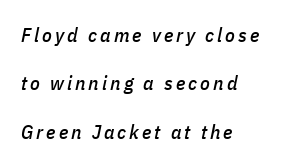
Q: Is the text italic (slanted)? A: Yes, it leans right by about 11 degrees.
Q: Is the text underlined? A: No.
Q: How is the paragraph aligned? A: Left-aligned.
Q: Is the spacing between lines tight, normal or loose? A: Loose.
